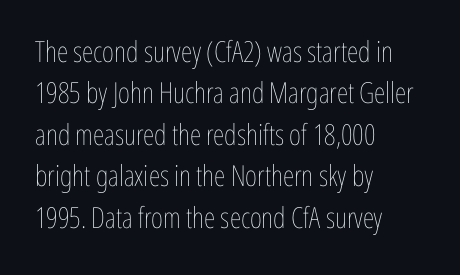
{"italic": "no", "bold": "no", "weight": "thin", "width": "condensed", "stroke_contrast": "low", "x_height": "medium", "monospaced": "no", "underline": "no", "align": "left", "line_spacing": "normal", "line_spacing_ratio": 1.43, "letter_spacing": "normal", "letter_spacing_em": 0.0, "glyph_px": 29}
